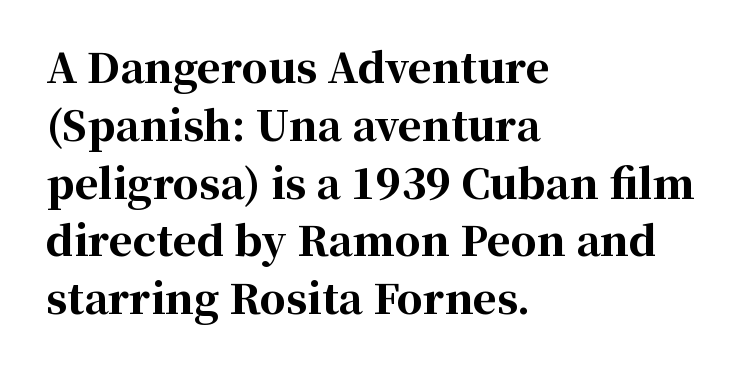
Q: Is the text bold? A: Yes.
Q: Is the text italic (slanted)? A: No, it is upright.
Q: Is the typeface a serif or a sans-serif typeface? A: Serif.
Q: Is the text underlined? A: No.
Q: How is the paragraph aligned? A: Left-aligned.
Q: Is the spacing between letters normal or unusually wide? A: Normal.
Q: Is the spacing between lines tight, normal or loose? A: Normal.
Q: Width (condensed, normal, or wide)? A: Normal.
Q: Stroke contrast? A: High.
Q: x-height? A: Medium.
Q: Monospaced? A: No.
